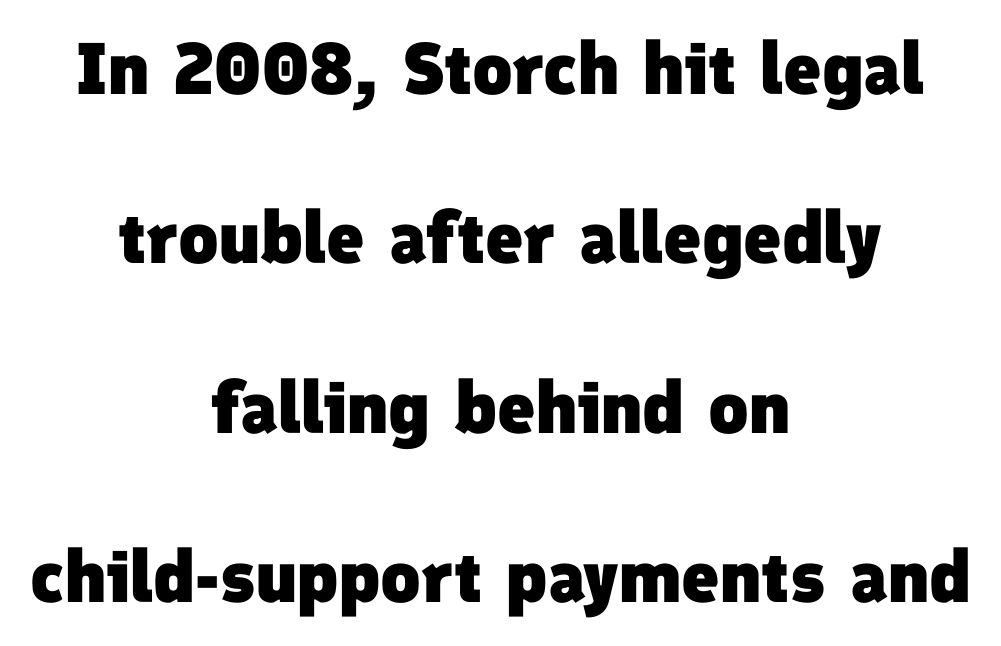
Q: Is the text bold? A: Yes.
Q: Is the typeface a serif or a sans-serif typeface? A: Sans-serif.
Q: Is the text underlined? A: No.
Q: How is the paragraph aligned? A: Centered.
Q: Is the spacing between letters normal or unusually wide? A: Normal.
Q: Is the spacing between lines tight, normal or loose? A: Loose.
Q: Width (condensed, normal, or wide)? A: Normal.
Q: Stroke contrast? A: Low.
Q: x-height? A: Medium.
Q: Monospaced? A: No.
